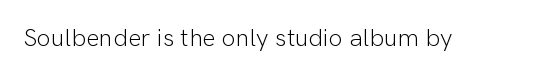
Q: Is the text bold? A: No.
Q: Is the text italic (slanted)? A: No, it is upright.
Q: Is the text underlined? A: No.
Q: Is the spacing between letters normal or unusually wide? A: Normal.
